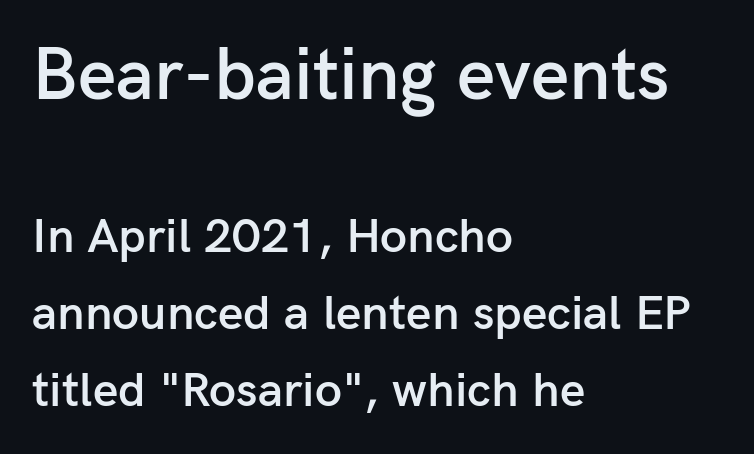
{"serif": "no", "italic": "no", "bold": "semi", "weight": "semibold", "width": "normal", "stroke_contrast": "low", "x_height": "medium", "monospaced": "no", "underline": "no", "align": "left", "line_spacing": "normal", "line_spacing_ratio": 1.57, "letter_spacing": "normal", "letter_spacing_em": 0.0, "larger_block": "first", "size_ratio": 1.51, "glyph_px": 74}
